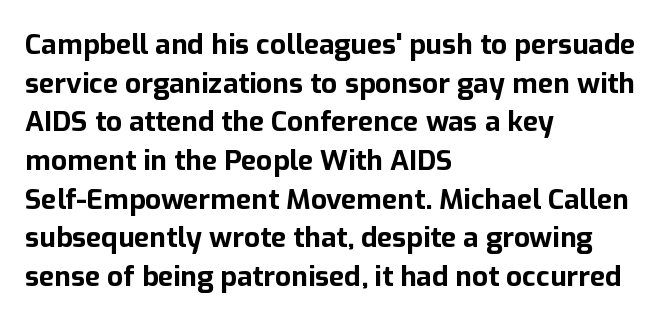
Q: Is the text bold? A: Yes.
Q: Is the text italic (slanted)? A: No, it is upright.
Q: Is the typeface a serif or a sans-serif typeface? A: Sans-serif.
Q: Is the text underlined? A: No.
Q: How is the paragraph aligned? A: Left-aligned.
Q: Is the spacing between letters normal or unusually wide? A: Normal.
Q: Is the spacing between lines tight, normal or loose? A: Normal.
Q: Width (condensed, normal, or wide)? A: Normal.
Q: Stroke contrast? A: Low.
Q: x-height? A: Medium.
Q: Monospaced? A: No.
